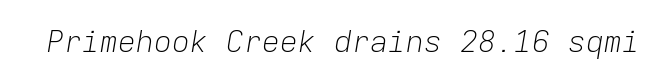
{"italic": "yes", "lean": "right", "slant_degrees": 9, "bold": "no", "weight": "light", "width": "normal", "stroke_contrast": "low", "x_height": "medium", "monospaced": "yes", "underline": "no", "letter_spacing": "normal", "letter_spacing_em": 0.0, "glyph_px": 30}
